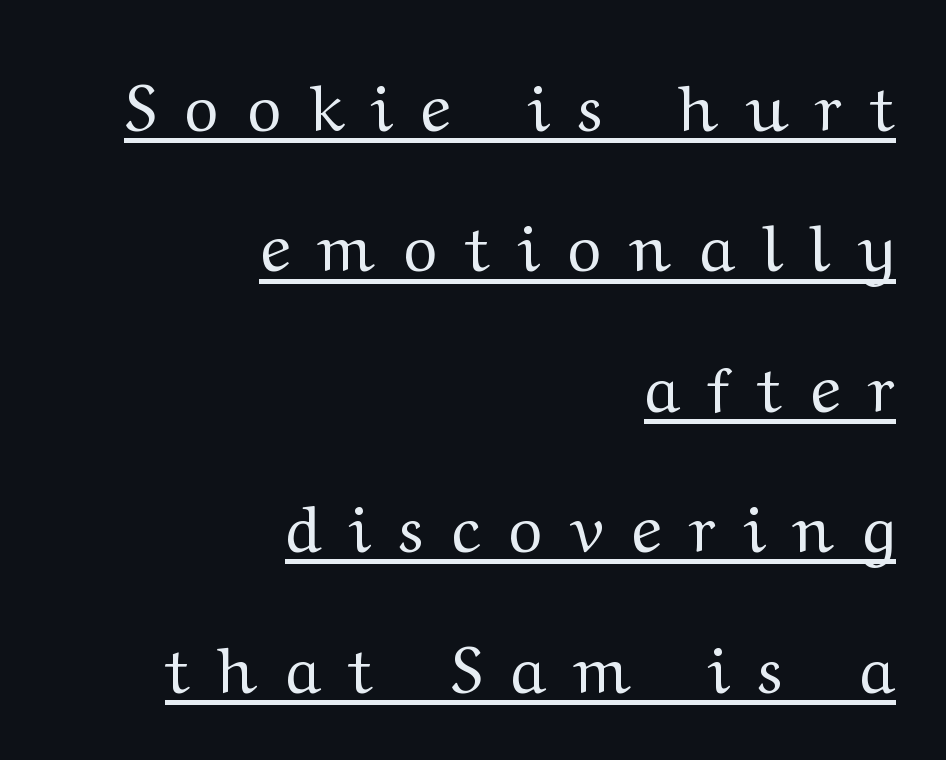
Q: Is the text bold? A: No.
Q: Is the text italic (slanted)? A: No, it is upright.
Q: Is the typeface a serif or a sans-serif typeface? A: Serif.
Q: Is the text underlined? A: Yes.
Q: How is the paragraph aligned? A: Right-aligned.
Q: Is the spacing between letters normal or unusually wide? A: Unusually wide.
Q: Is the spacing between lines tight, normal or loose? A: Loose.
Q: Width (condensed, normal, or wide)? A: Wide.
Q: Stroke contrast? A: Medium.
Q: x-height? A: Medium.
Q: Monospaced? A: No.
